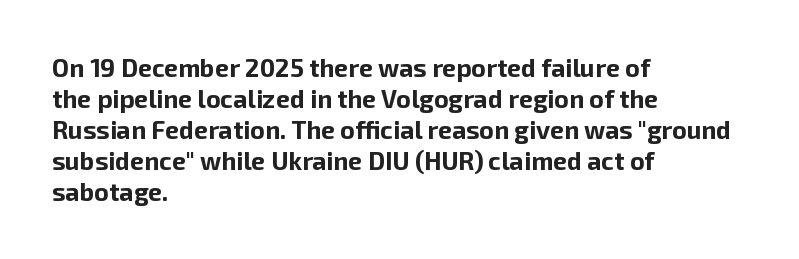
Q: Is the text bold? A: Yes.
Q: Is the text italic (slanted)? A: No, it is upright.
Q: Is the text underlined? A: No.
Q: How is the paragraph aligned? A: Left-aligned.
Q: Is the spacing between letters normal or unusually wide? A: Normal.
